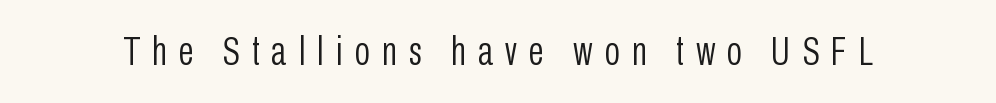
The image shows 40 px light, condensed sans-serif type, upright; set unusually wide letter spacing (+0.3 em), not underlined; low stroke contrast and a medium x-height.
